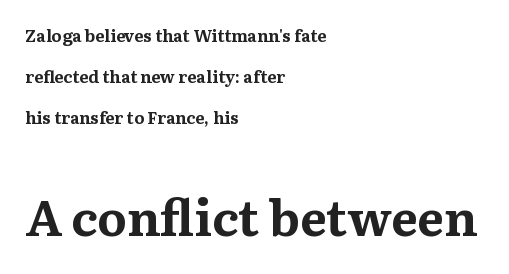
A full-strength bold gives these letters their thick strokes. Varying glyph widths throughout — classic text-font behaviour. In terms of posture, this sample is upright. The lines are quadded left. The horizontal fit of the characters is conventional and even.
